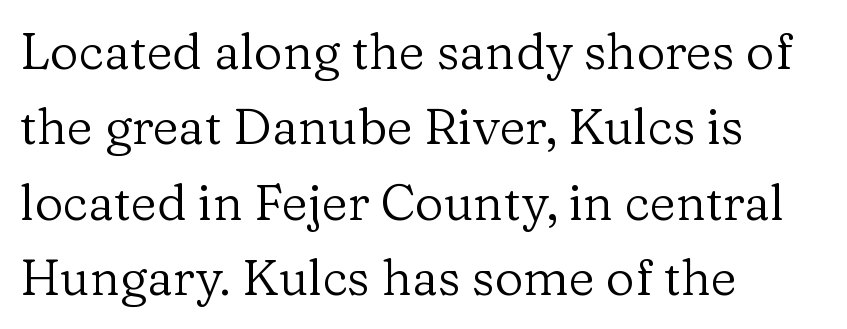
The image shows 50 px regular-weight serif type, upright; set left-aligned, normal line spacing (1.51x), normal letter spacing, not underlined; low stroke contrast and a medium x-height.
